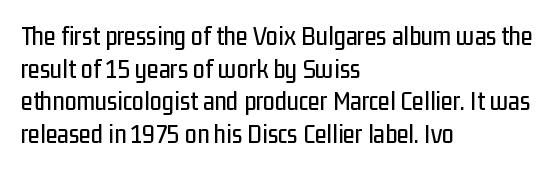
The image shows 27 px text type, upright; set left-aligned, line spacing 1.21x, normal letter spacing, not underlined.
